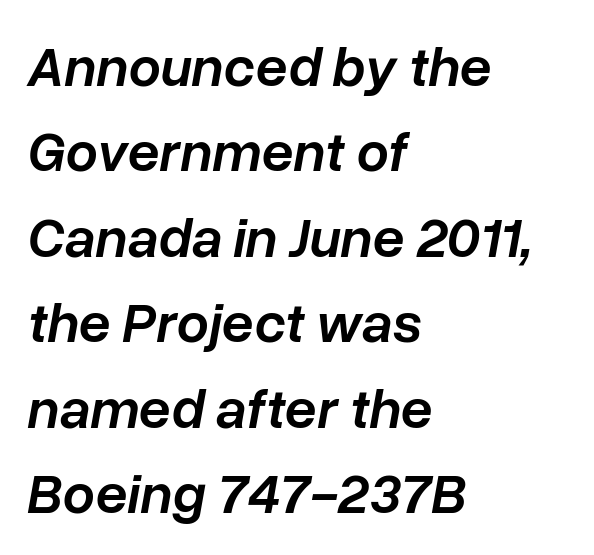
{"italic": "yes", "lean": "right", "slant_degrees": 10, "bold": "semi", "weight": "semibold", "width": "normal", "stroke_contrast": "low", "x_height": "medium", "monospaced": "no", "underline": "no", "align": "left", "line_spacing": "normal", "line_spacing_ratio": 1.5, "letter_spacing": "normal", "letter_spacing_em": 0.0, "glyph_px": 57}
